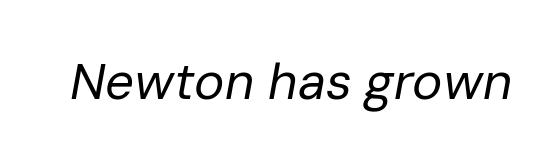
The glyphs look as if they've been sheared to an angle. Descenders are the only things crossing below the line. Nobody touched the tracking dial on this one. The characters are drawn with everyday or finer stroke widths. The rendering uses natural spacing where letterforms have individual widths.
